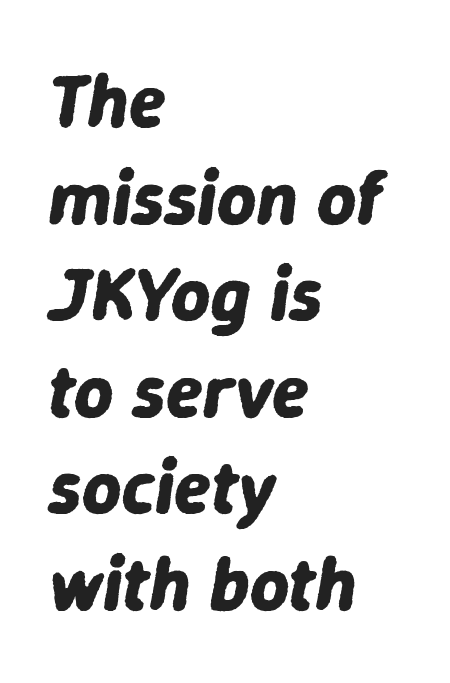
The image shows 76 px bold type, italic (leaning right); set left-aligned, normal line spacing (1.27x), normal letter spacing, not underlined; low stroke contrast and a medium x-height.
